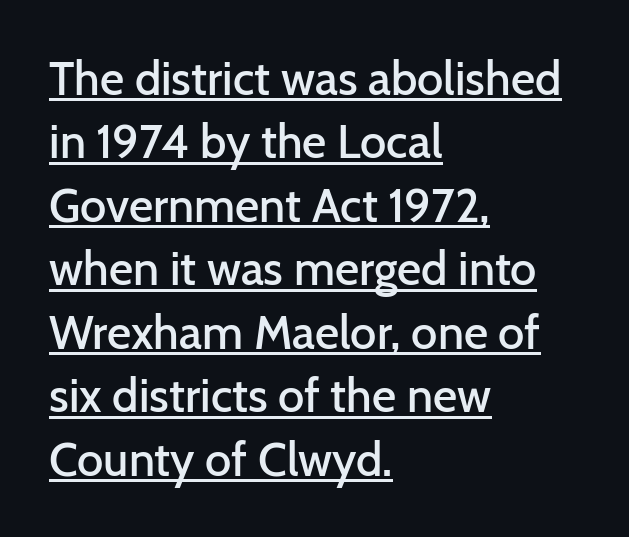
Are there feet on the stems? There aren't — it's a sans. What decoration does the sample have? An underline. Whoever set this chose a conventional vertical rhythm. Notice the strokes are somewhat thickened but not fully heavy: this is a semibold.
